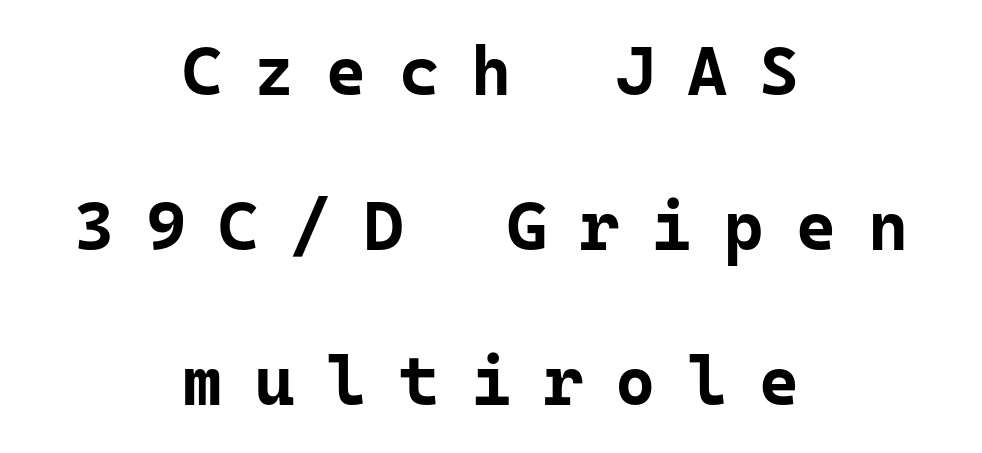
The image shows 69 px bold sans-serif type, upright; set centered, loose line spacing (2.25x), unusually wide letter spacing (+0.46 em), not underlined; low stroke contrast and a medium x-height.
